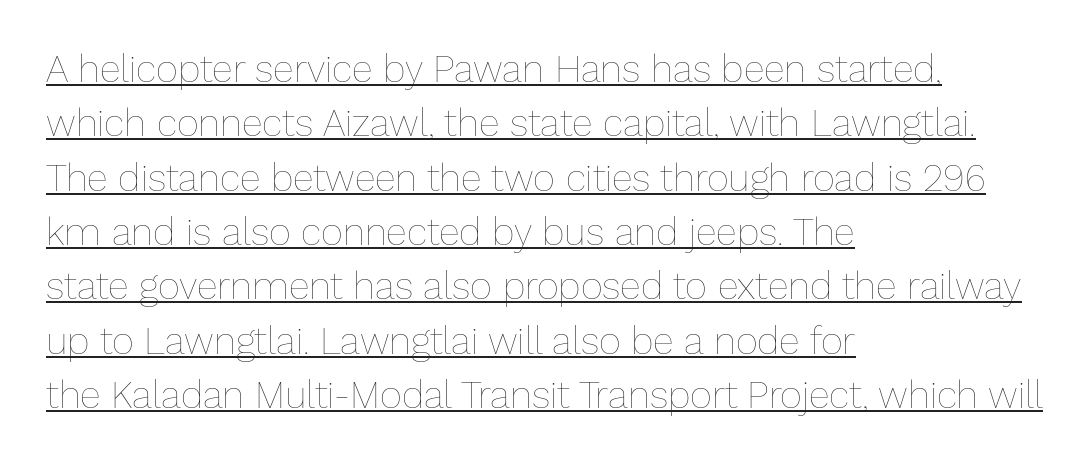
Q: Is the text bold? A: No.
Q: Is the text italic (slanted)? A: No, it is upright.
Q: Is the text underlined? A: Yes.
Q: How is the paragraph aligned? A: Left-aligned.
Q: Is the spacing between letters normal or unusually wide? A: Normal.
Q: Is the spacing between lines tight, normal or loose? A: Normal.
Q: Width (condensed, normal, or wide)? A: Normal.
Q: Stroke contrast? A: Low.
Q: x-height? A: Medium.
Q: Monospaced? A: No.
